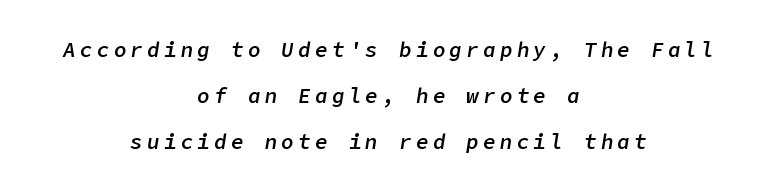
Q: Is the text bold? A: Semi-bold.
Q: Is the text italic (slanted)? A: Yes, it leans right by about 9 degrees.
Q: Is the text underlined? A: No.
Q: How is the paragraph aligned? A: Centered.
Q: Is the spacing between letters normal or unusually wide? A: Unusually wide.
Q: Is the spacing between lines tight, normal or loose? A: Loose.
